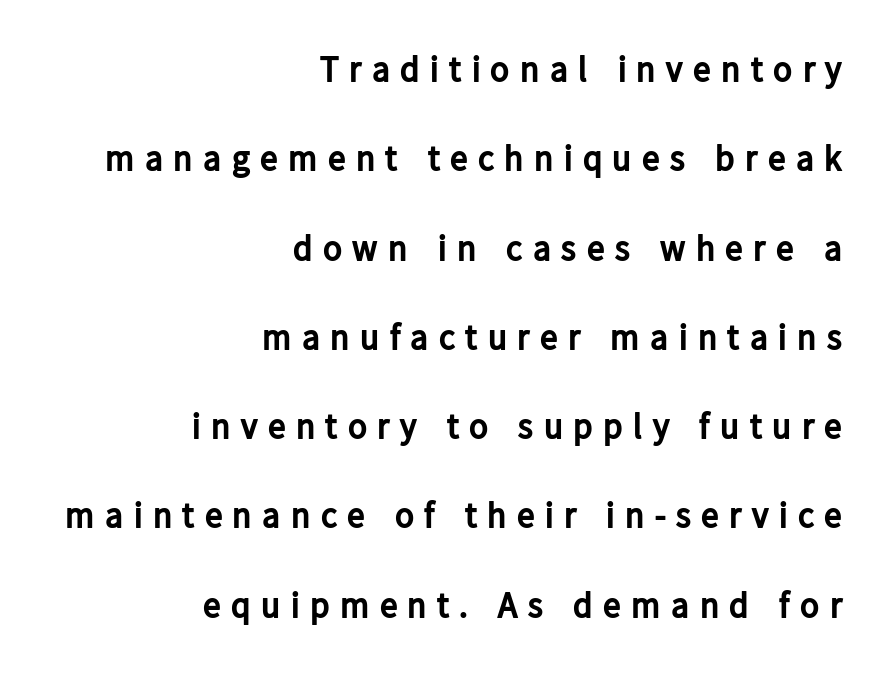
Q: Is the text bold? A: Yes.
Q: Is the text italic (slanted)? A: No, it is upright.
Q: Is the typeface a serif or a sans-serif typeface? A: Sans-serif.
Q: Is the text underlined? A: No.
Q: How is the paragraph aligned? A: Right-aligned.
Q: Is the spacing between letters normal or unusually wide? A: Unusually wide.
Q: Is the spacing between lines tight, normal or loose? A: Loose.
Q: Width (condensed, normal, or wide)? A: Normal.
Q: Stroke contrast? A: Low.
Q: x-height? A: Medium.
Q: Monospaced? A: No.
